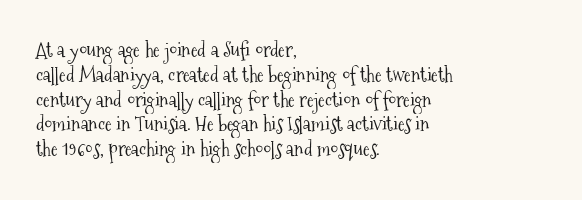
{"italic": "no", "bold": "no", "underline": "no", "align": "left", "line_spacing_ratio": 1.24, "letter_spacing": "normal", "letter_spacing_em": 0.0, "glyph_px": 20}
